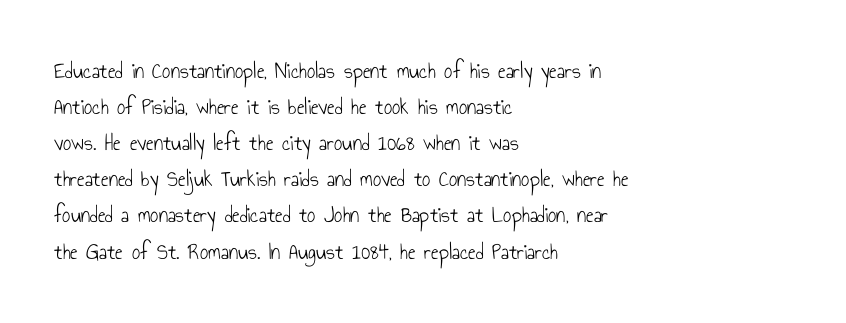
Q: Is the text bold? A: No.
Q: Is the text italic (slanted)? A: No, it is upright.
Q: Is the text underlined? A: No.
Q: How is the paragraph aligned? A: Left-aligned.
Q: Is the spacing between letters normal or unusually wide? A: Normal.
Q: Is the spacing between lines tight, normal or loose? A: Normal.
